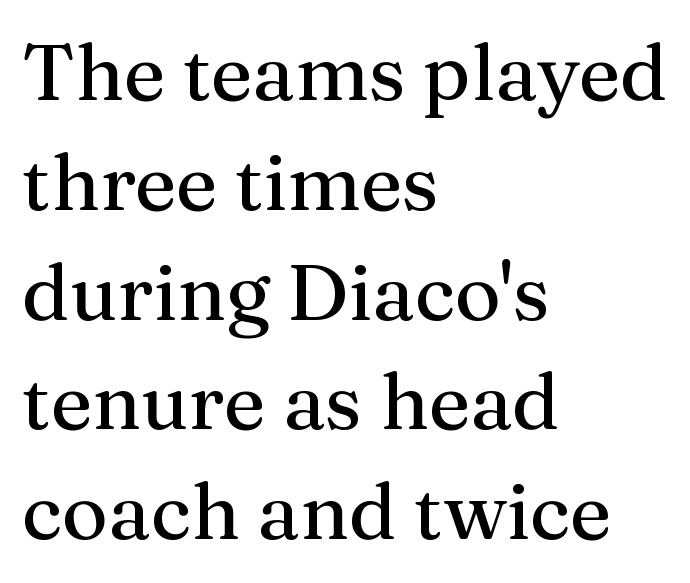
The image shows 79 px serif type, upright; set left-aligned, normal line spacing (1.39x), normal letter spacing, not underlined; medium stroke contrast and a medium x-height.
